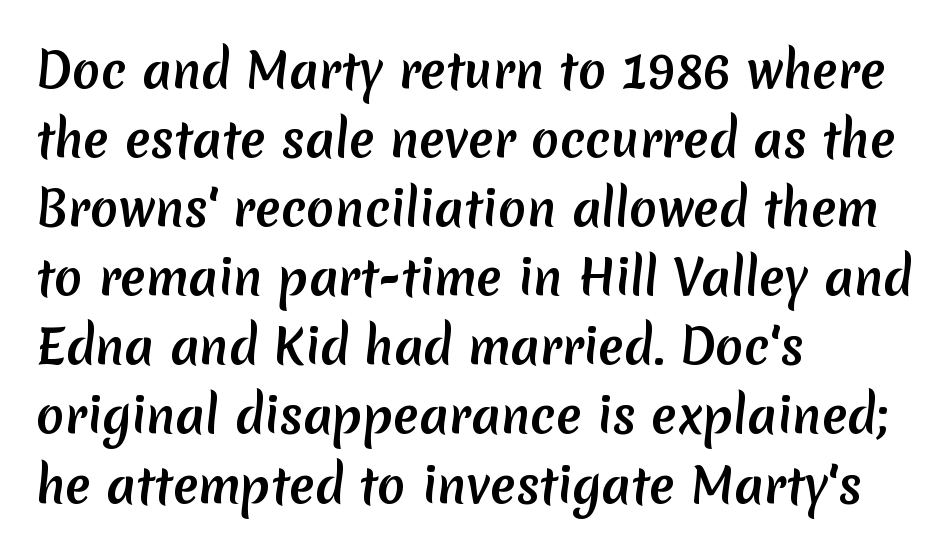
The image shows 47 px semibold sans-serif type; set left-aligned, normal line spacing (1.47x), normal letter spacing, not underlined; low stroke contrast and a medium x-height.
